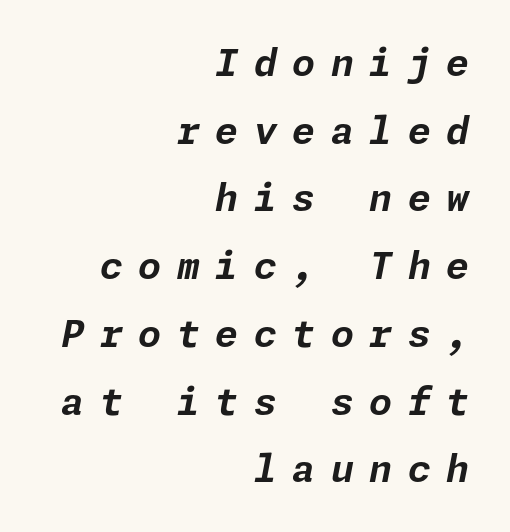
{"italic": "yes", "lean": "right", "slant_degrees": 11, "bold": "yes", "weight": "bold", "width": "normal", "stroke_contrast": "low", "x_height": "medium", "underline": "no", "align": "right", "line_spacing_ratio": 1.83, "letter_spacing": "wide", "letter_spacing_em": 0.42, "glyph_px": 37}
